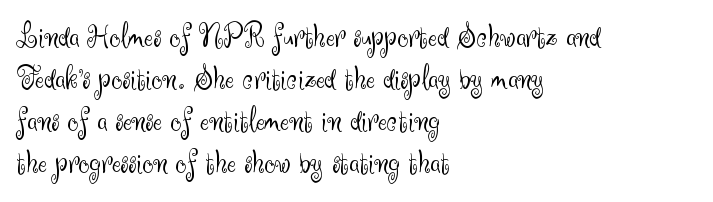
The image shows 34 px light sans-serif type, upright; set left-aligned, line spacing 1.24x, normal letter spacing, not underlined; medium stroke contrast and a small x-height.
